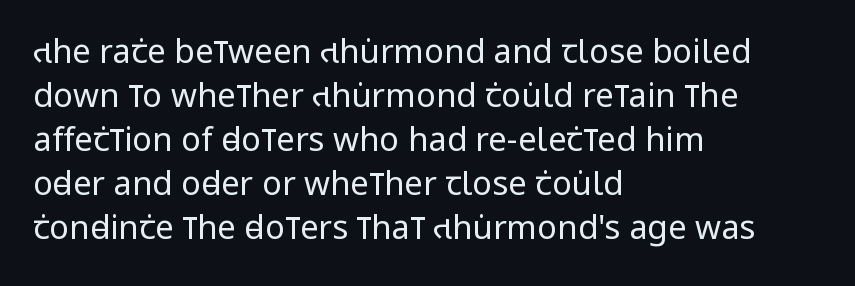
Q: Is the text bold? A: No.
Q: Is the text italic (slanted)? A: No, it is upright.
Q: Is the typeface a serif or a sans-serif typeface? A: Sans-serif.
Q: Is the text underlined? A: No.
Q: How is the paragraph aligned? A: Left-aligned.
Q: Is the spacing between letters normal or unusually wide? A: Normal.
Q: Is the spacing between lines tight, normal or loose? A: Normal.
Q: Width (condensed, normal, or wide)? A: Condensed.
Q: Stroke contrast? A: Low.
Q: x-height? A: Large.
Q: Monospaced? A: No.
